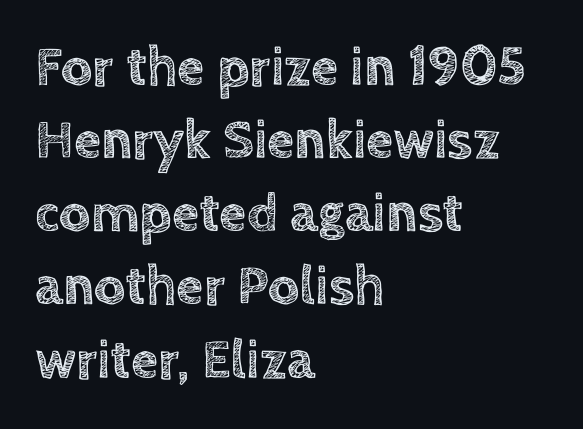
{"italic": "no", "width": "normal", "x_height": "large", "monospaced": "no", "underline": "no", "align": "left", "line_spacing": "normal", "line_spacing_ratio": 1.33, "letter_spacing": "normal", "letter_spacing_em": 0.0, "glyph_px": 55}
